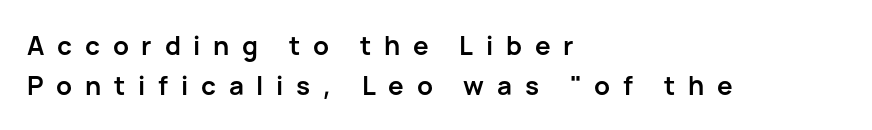
Tall strokes in this sample are plumb rather than angled. Short and long lines alike share a common starting point at left. Does extra space separate the letters? Yes, quite a lot of it. A dark, heavy texture on the line: the type is bold. The string is rendered with underlining switched off.
